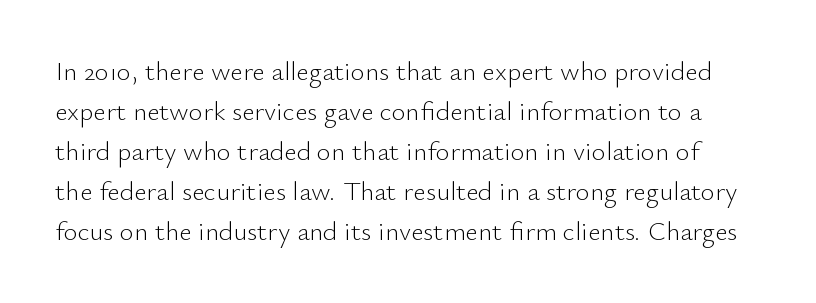
The image shows 27 px text type, upright; set normal line spacing (1.48x), normal letter spacing, not underlined.
